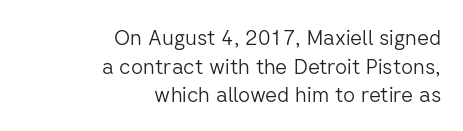
The face looks like a standard text weight, possibly lighter. How are the letters spaced? Ordinarily, with no added tracking. Quick note: not italic, upright. One glance says typical: line gaps are just what's usual. The paragraph shown leans on its right margin. Nobody drew a line under any word here.
